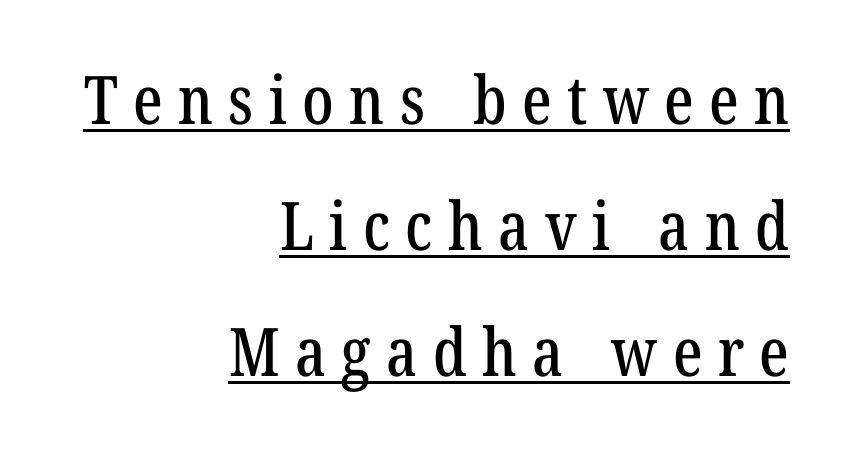
Is there an underline? Yes — a line sits under the letters. In CSS terms this would be text-align: right. Does the type have serifs? Yes, each stem ends in a small foot. The rendering uses natural spacing where letterforms have individual widths. The tracking jumps out immediately: characters are airy and widely separated.
